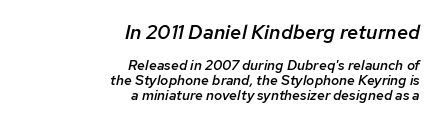
The image shows 20 px text type, italic (leaning right); set right-aligned, tight line spacing (1.07x), normal letter spacing, not underlined; the first (top) block is 1.43x larger.
